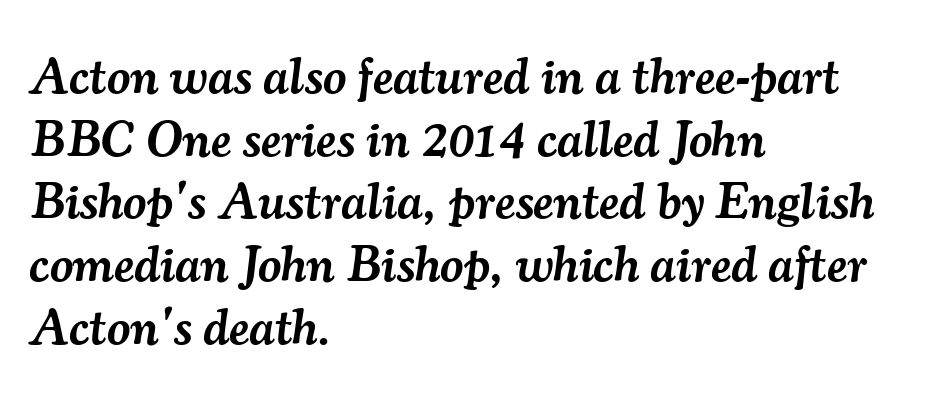
The image shows 51 px semibold serif type, italic (leaning right); set left-aligned, line spacing 1.23x, normal letter spacing, not underlined; medium stroke contrast and a small x-height.
